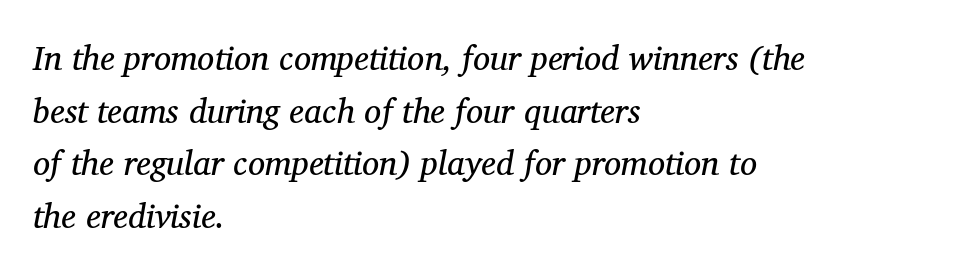
{"serif": "yes", "italic": "yes", "lean": "right", "slant_degrees": 11, "bold": "no", "weight": "regular", "width": "normal", "stroke_contrast": "medium", "x_height": "medium", "monospaced": "no", "underline": "no", "align": "left", "line_spacing": "normal", "line_spacing_ratio": 1.55, "letter_spacing": "normal", "letter_spacing_em": 0.0, "glyph_px": 34}
